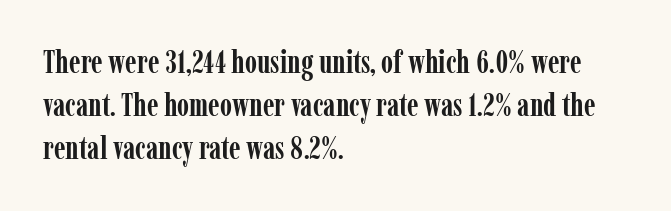
{"serif": "yes", "italic": "no", "bold": "yes", "weight": "semibold", "width": "condensed", "stroke_contrast": "low", "x_height": "medium", "monospaced": "no", "underline": "no", "align": "left", "line_spacing": "normal", "line_spacing_ratio": 1.39, "letter_spacing": "normal", "letter_spacing_em": 0.0, "glyph_px": 31}
